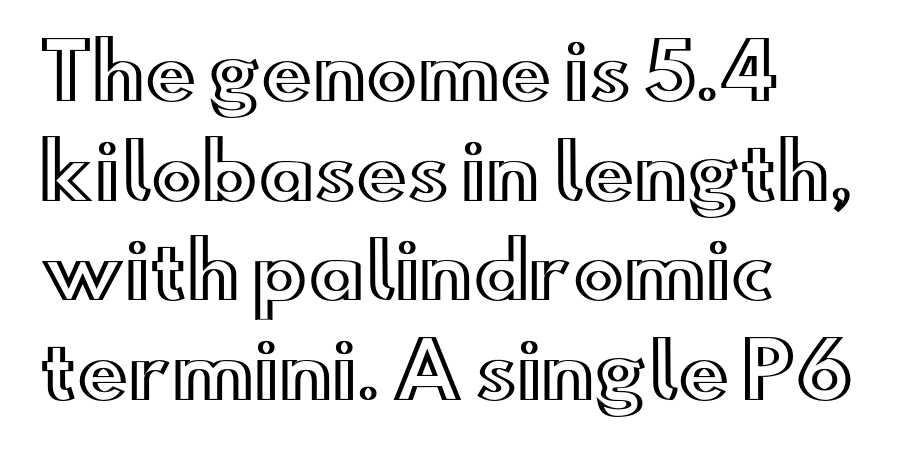
{"italic": "no", "width": "wide", "x_height": "small", "monospaced": "no", "underline": "no", "align": "left", "line_spacing": "normal", "line_spacing_ratio": 1.31, "letter_spacing": "normal", "letter_spacing_em": 0.0, "glyph_px": 76}
